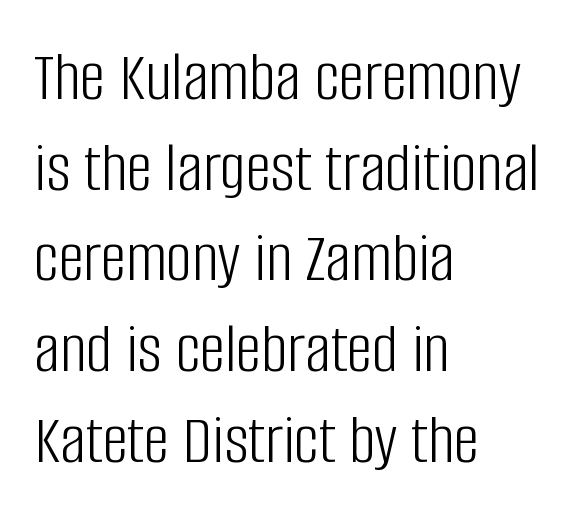
The image shows 72 px light, condensed sans-serif type, upright; set left-aligned, normal line spacing (1.26x), normal letter spacing, not underlined; low stroke contrast and a large x-height.
